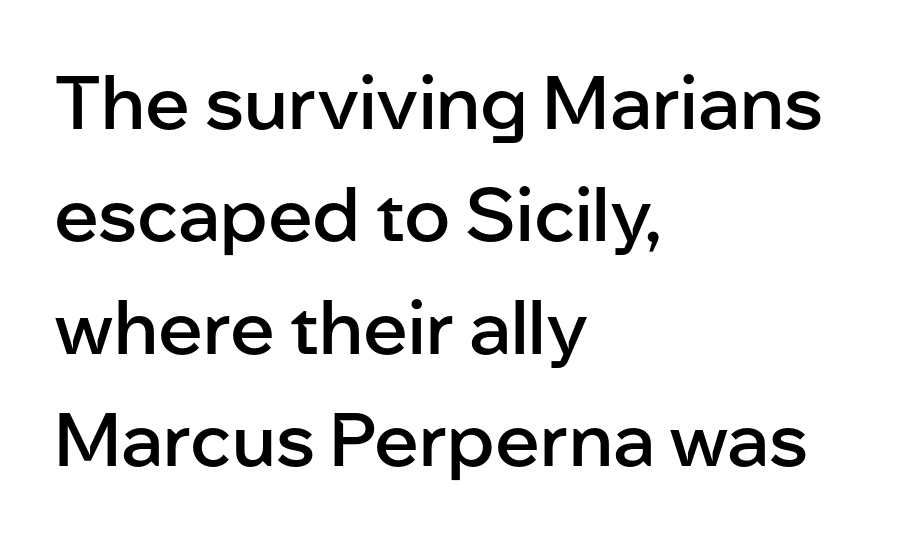
Q: Is the text bold? A: Semi-bold.
Q: Is the text italic (slanted)? A: No, it is upright.
Q: Is the typeface a serif or a sans-serif typeface? A: Sans-serif.
Q: Is the text underlined? A: No.
Q: How is the paragraph aligned? A: Left-aligned.
Q: Is the spacing between letters normal or unusually wide? A: Normal.
Q: Is the spacing between lines tight, normal or loose? A: Normal.
Q: Width (condensed, normal, or wide)? A: Normal.
Q: Stroke contrast? A: Low.
Q: x-height? A: Medium.
Q: Monospaced? A: No.
